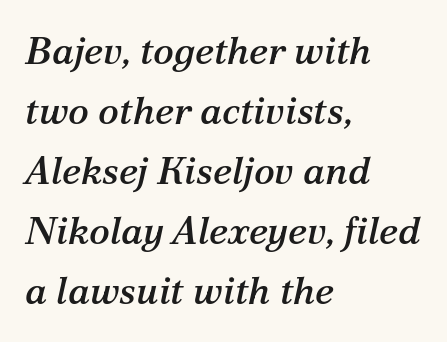
{"serif": "yes", "italic": "yes", "lean": "right", "slant_degrees": 12, "width": "normal", "stroke_contrast": "medium", "x_height": "medium", "monospaced": "no", "underline": "no", "align": "left", "line_spacing": "normal", "line_spacing_ratio": 1.54, "letter_spacing": "normal", "letter_spacing_em": 0.0, "glyph_px": 39}
